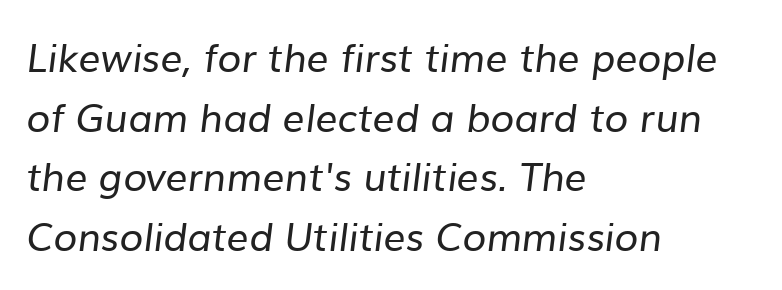
Descenders hang freely into open space. No heavy texture on the line: the type isn't bold. This rendering employs a face without finishing strokes, i.e., a sans-serif. If you measured baseline to baseline, you'd find a middling distance.
